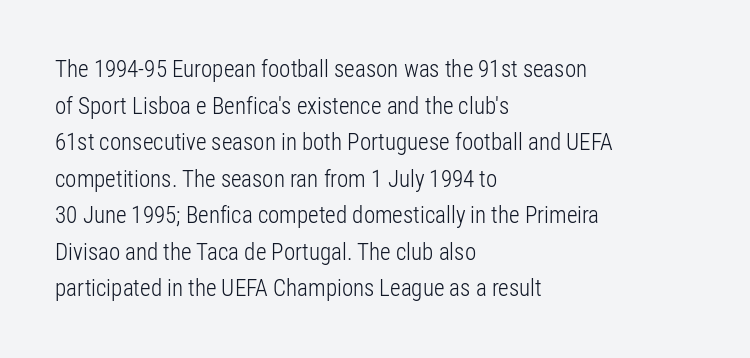
The image shows 23 px text type, upright; set left-aligned, normal line spacing (1.59x), normal letter spacing, not underlined.
